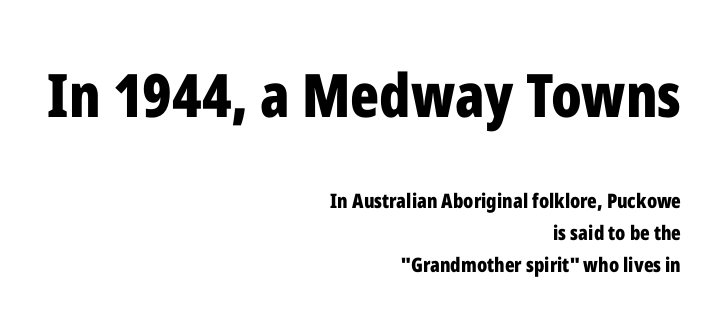
Short note: letters normally spaced. The upper block of text is set noticeably larger than the block beneath it. Stroke terminals: plain, sans-serif. Does the lettering tilt? It doesn't — this is upright. Just letters on the line, the space beneath them empty.
